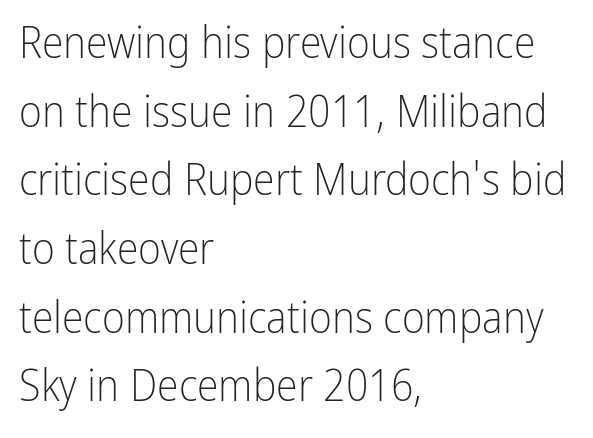
Varying glyph widths throughout — classic text-font behaviour. Letters have the restrained weight of plain body copy at most. Upright lettering throughout. Clear beneath every line of the passage.
